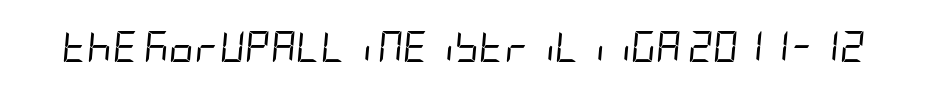
{"italic": "yes", "lean": "right", "slant_degrees": 5, "bold": "no", "weight": "regular", "width": "condensed", "stroke_contrast": "low", "x_height": "large", "underline": "no", "letter_spacing": "normal", "letter_spacing_em": 0.0, "glyph_px": 31}
